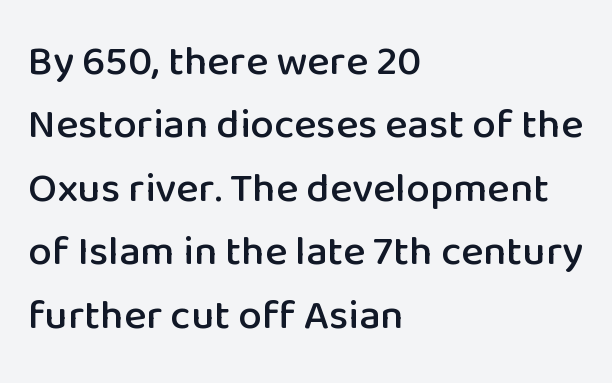
{"serif": "no", "italic": "no", "width": "normal", "stroke_contrast": "low", "x_height": "medium", "monospaced": "no", "underline": "no", "align": "left", "line_spacing": "normal", "line_spacing_ratio": 1.51, "letter_spacing": "normal", "letter_spacing_em": 0.0, "glyph_px": 42}
